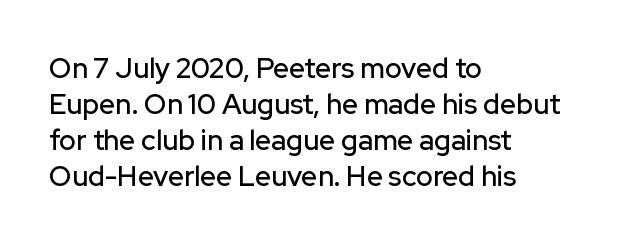
These lines sit exactly where default settings would place them. Plain, unruled lines of type. Compared with typical body copy, the letter spacing here is the same. You can tell from the bare stems that sans-serif type was used. Tall strokes in this sample are plumb rather than angled. If you drew a ruler down the left edge, every line would touch it.
